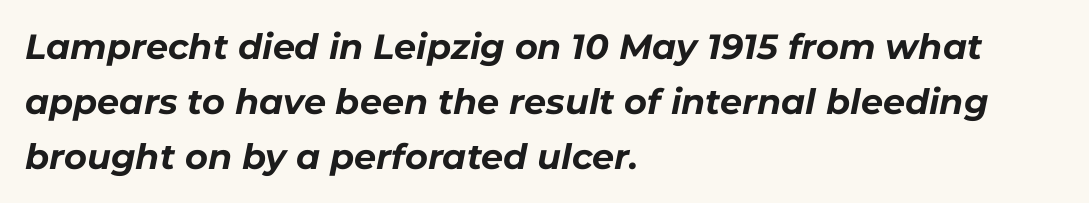
The image shows 35 px bold type, italic (leaning right); set left-aligned, normal line spacing (1.57x), normal letter spacing, not underlined; low stroke contrast and a medium x-height.
